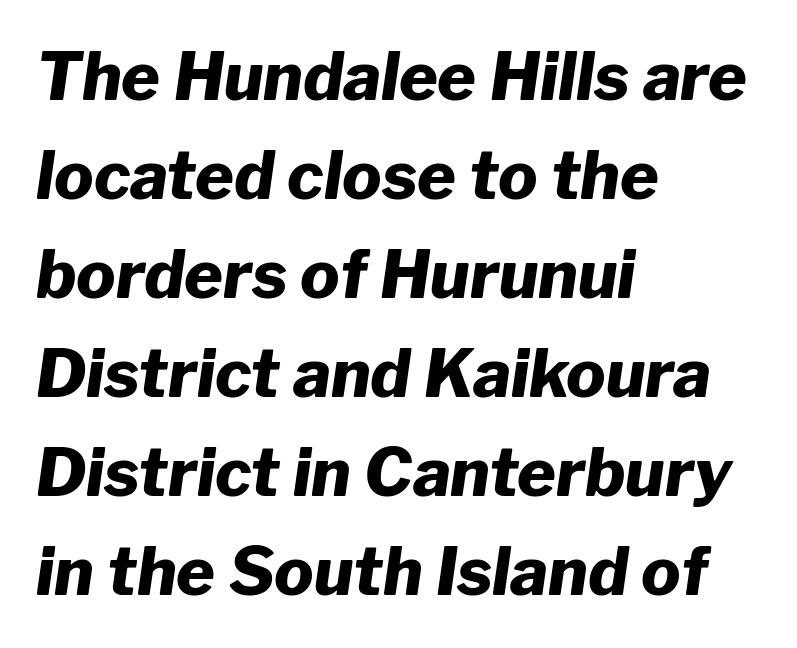
Here the designer chose a conventional face with non-uniform glyph widths. Nothing unusual about the tracking: characters are spaced as the font intends. Descenders hang freely into open space. This is heavy type, rendered in bold. A classic flush-left, rag-right setting is used for this passage. When letters slant like this, we call the style italic.
